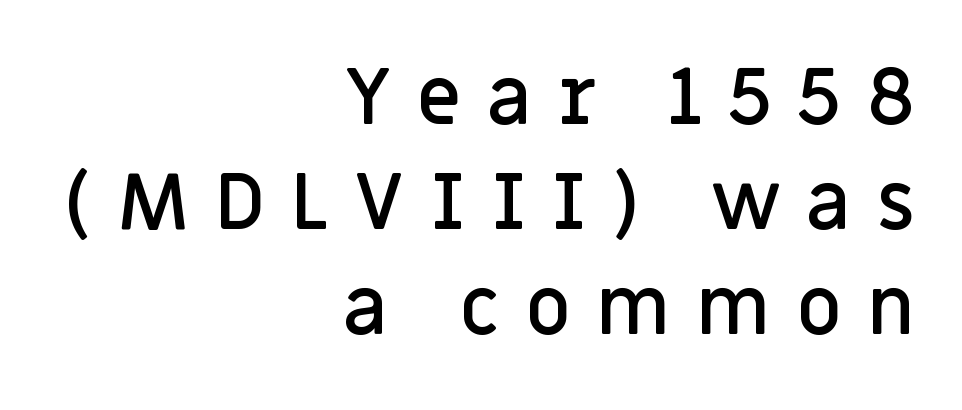
{"serif": "no", "italic": "no", "bold": "semi", "weight": "semibold", "width": "normal", "stroke_contrast": "low", "x_height": "large", "monospaced": "no", "underline": "no", "align": "right", "line_spacing": "normal", "line_spacing_ratio": 1.33, "letter_spacing": "wide", "letter_spacing_em": 0.32, "glyph_px": 79}
